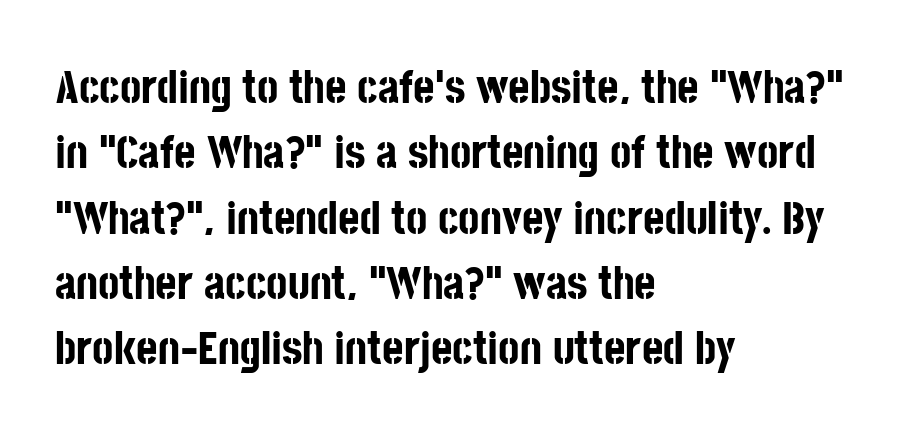
{"serif": "no", "italic": "no", "bold": "yes", "weight": "bold", "width": "condensed", "stroke_contrast": "low", "x_height": "large", "monospaced": "no", "underline": "no", "align": "left", "line_spacing": "normal", "line_spacing_ratio": 1.42, "letter_spacing": "normal", "letter_spacing_em": 0.0, "glyph_px": 46}
